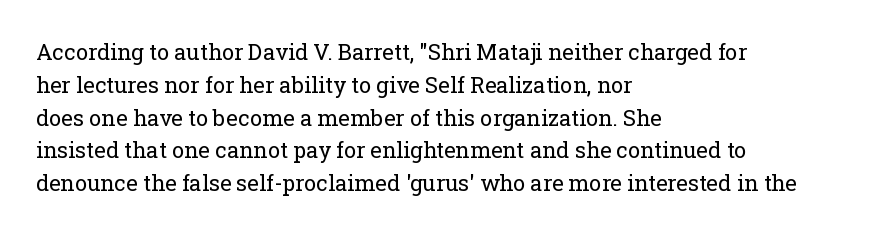
Q: Is the text bold? A: No.
Q: Is the text italic (slanted)? A: No, it is upright.
Q: Is the text underlined? A: No.
Q: How is the paragraph aligned? A: Left-aligned.
Q: Is the spacing between letters normal or unusually wide? A: Normal.
Q: Is the spacing between lines tight, normal or loose? A: Normal.
